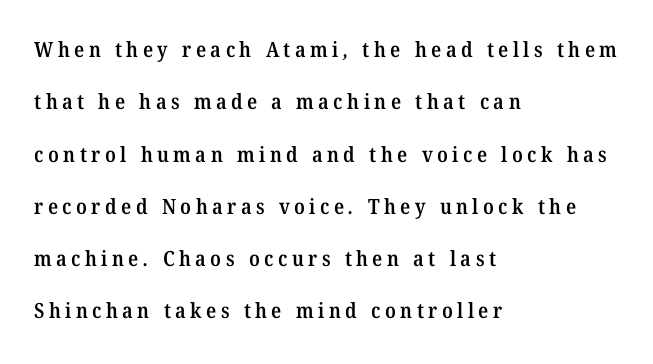
Q: Is the text bold? A: Semi-bold.
Q: Is the text underlined? A: No.
Q: How is the paragraph aligned? A: Left-aligned.
Q: Is the spacing between letters normal or unusually wide? A: Unusually wide.
Q: Is the spacing between lines tight, normal or loose? A: Loose.
